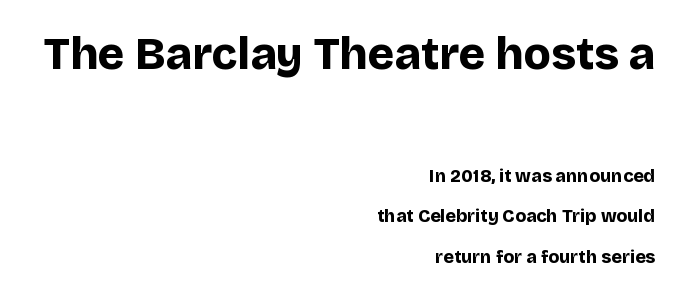
Descenders hang freely into open space. The type family on display is of the sans-serif kind. This sample trades compactness for vertical openness between lines. The face used here is proportionally spaced, like ordinary book or web type.
